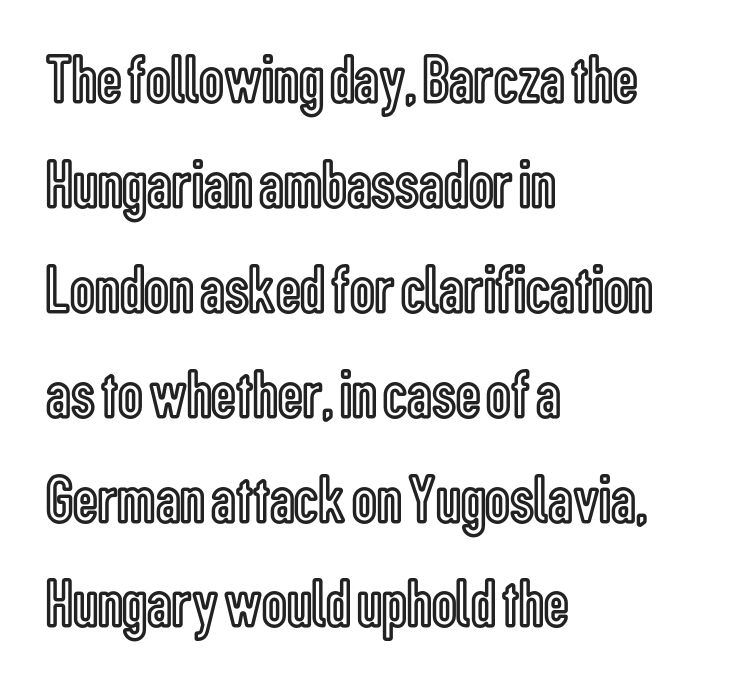
The space beneath each line is pristine and unruled. These lines are rendered in a variable-pitch font. Italic: no, the glyphs are upright roman. The paragraph has a hard left edge and a soft right edge. Letter spacing: default.
